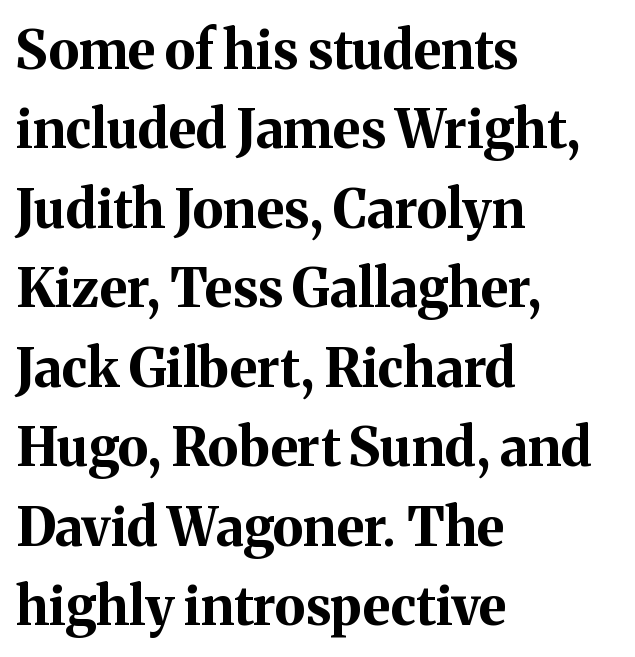
{"serif": "yes", "italic": "no", "bold": "yes", "weight": "bold", "width": "normal", "stroke_contrast": "medium", "x_height": "medium", "monospaced": "no", "underline": "no", "align": "left", "line_spacing": "normal", "line_spacing_ratio": 1.5, "letter_spacing": "normal", "letter_spacing_em": 0.0, "glyph_px": 53}
